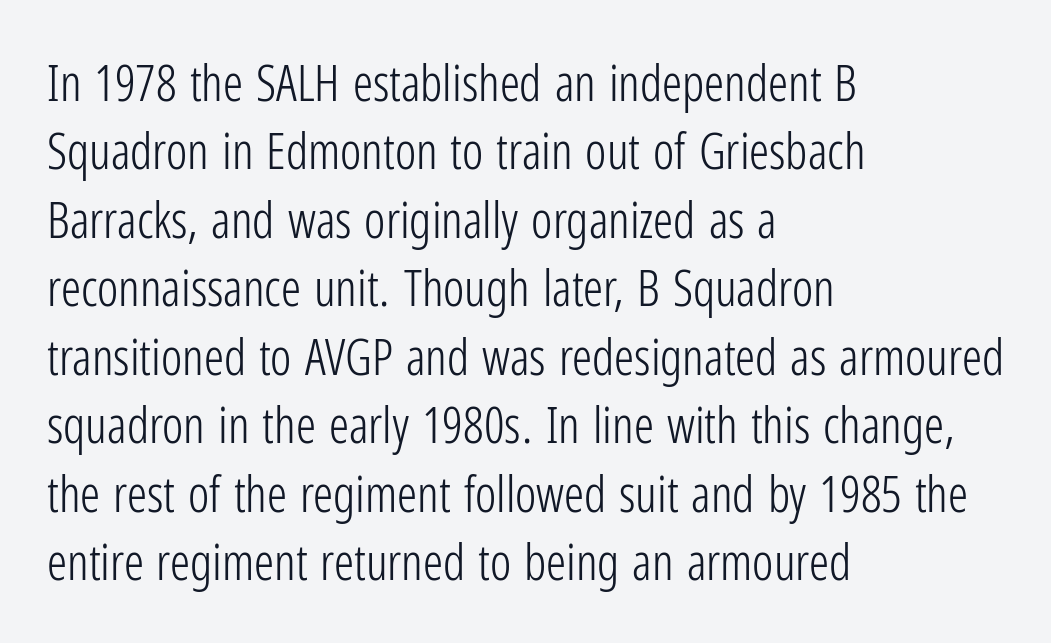
Varying glyph widths throughout — classic text-font behaviour. Notice how the passage keeps a crisp vertical edge on the left only. This sample uses an upright cut, with every glyph sitting square on the baseline. Vertically, the passage feels balanced, rows spaced as you'd expect.
